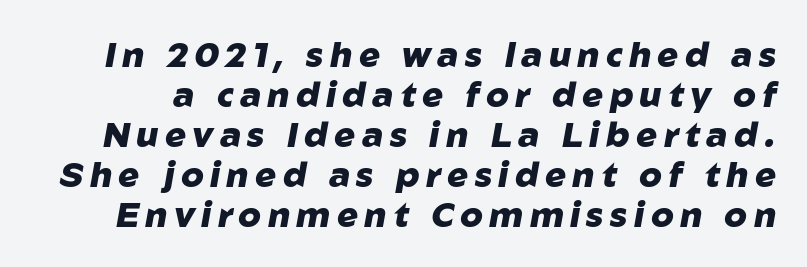
Q: Is the text bold? A: Yes.
Q: Is the text italic (slanted)? A: Yes, it leans right by about 10 degrees.
Q: Is the text underlined? A: No.
Q: Is the spacing between lines tight, normal or loose? A: Tight.
Q: Width (condensed, normal, or wide)? A: Normal.
Q: Stroke contrast? A: Low.
Q: x-height? A: Medium.
Q: Monospaced? A: No.
